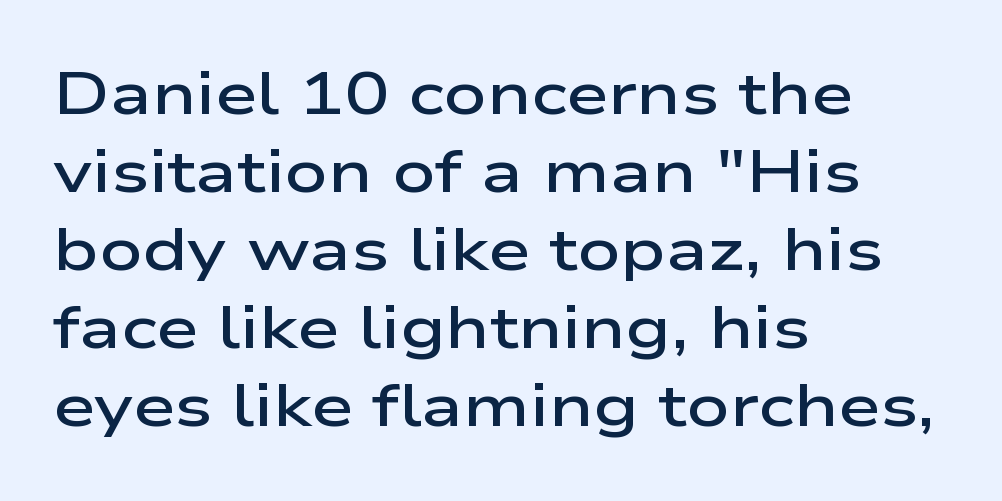
{"serif": "no", "italic": "no", "bold": "semi", "weight": "semibold", "width": "wide", "stroke_contrast": "low", "x_height": "medium", "monospaced": "no", "underline": "no", "align": "left", "line_spacing": "normal", "line_spacing_ratio": 1.3, "letter_spacing": "normal", "letter_spacing_em": 0.0, "glyph_px": 60}
